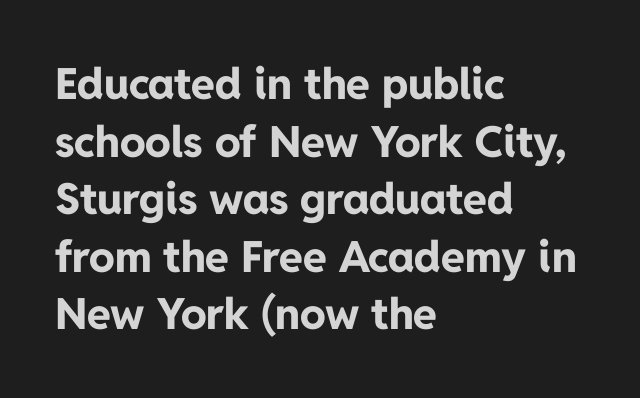
Q: Is the text bold? A: Yes.
Q: Is the text italic (slanted)? A: No, it is upright.
Q: Is the typeface a serif or a sans-serif typeface? A: Sans-serif.
Q: Is the text underlined? A: No.
Q: How is the paragraph aligned? A: Left-aligned.
Q: Is the spacing between letters normal or unusually wide? A: Normal.
Q: Is the spacing between lines tight, normal or loose? A: Normal.
Q: Width (condensed, normal, or wide)? A: Normal.
Q: Stroke contrast? A: Low.
Q: x-height? A: Medium.
Q: Monospaced? A: No.
